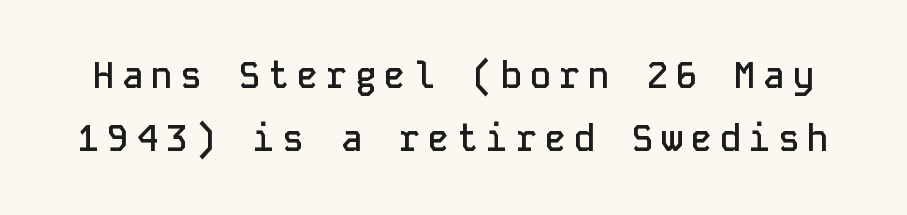
The image shows 36 px semibold sans-serif type, upright, monospaced; set line spacing 1.76x, unusually wide letter spacing (+0.21 em), not underlined; low stroke contrast and a medium x-height.
